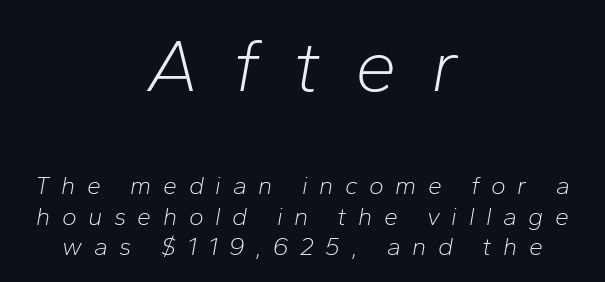
Q: Is the text bold? A: No.
Q: Is the text italic (slanted)? A: Yes, it leans right by about 10 degrees.
Q: Is the text underlined? A: No.
Q: How is the paragraph aligned? A: Centered.
Q: Is the spacing between letters normal or unusually wide? A: Unusually wide.
Q: Which block of text is set in a larger size, the first (top) or the second (bottom)? A: The first (top) one.
Q: Width (condensed, normal, or wide)? A: Normal.
Q: Stroke contrast? A: Low.
Q: x-height? A: Medium.
Q: Monospaced? A: No.
